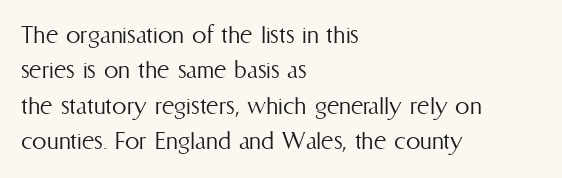
The image shows 29 px light, condensed type, upright; set left-aligned, line spacing 1.22x, normal letter spacing, not underlined; medium stroke contrast and a medium x-height.
